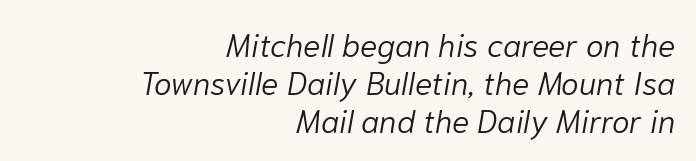
{"italic": "yes", "lean": "right", "slant_degrees": 10, "bold": "no", "weight": "light", "width": "normal", "stroke_contrast": "low", "x_height": "medium", "monospaced": "no", "underline": "no", "align": "right", "line_spacing_ratio": 1.18, "letter_spacing": "normal", "letter_spacing_em": 0.0, "glyph_px": 32}
